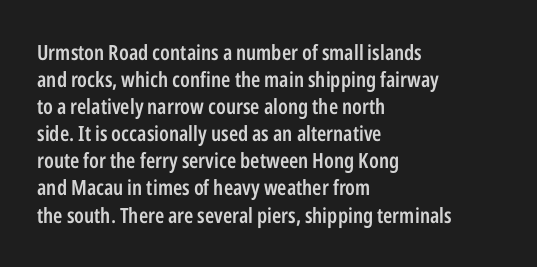
Q: Is the text bold? A: Semi-bold.
Q: Is the text italic (slanted)? A: No, it is upright.
Q: Is the text underlined? A: No.
Q: How is the paragraph aligned? A: Left-aligned.
Q: Is the spacing between letters normal or unusually wide? A: Normal.
Q: Is the spacing between lines tight, normal or loose? A: Normal.
